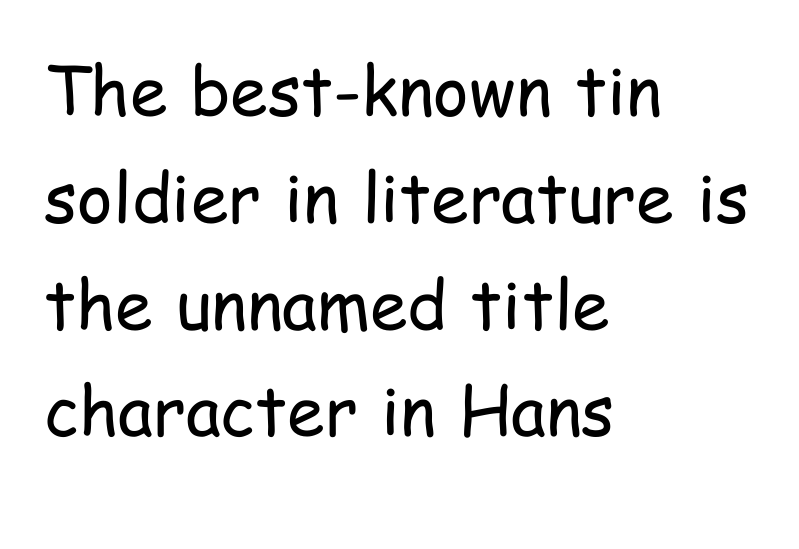
The strokes carry an ordinary text weight at most. Vertical strokes here are truly vertical. A normal amount of white space separates one row of letters from the next. Serifs: no, the terminals of the letterforms are clean.
